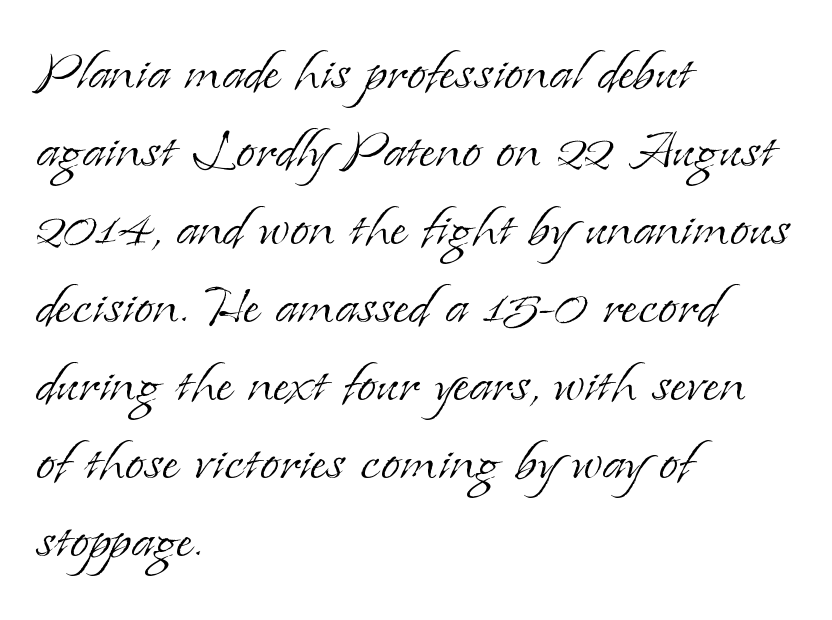
Q: Is the text bold? A: No.
Q: Is the text italic (slanted)? A: Yes.
Q: Is the typeface a serif or a sans-serif typeface? A: Serif.
Q: Is the text underlined? A: No.
Q: How is the paragraph aligned? A: Left-aligned.
Q: Is the spacing between letters normal or unusually wide? A: Normal.
Q: Is the spacing between lines tight, normal or loose? A: Tight.
Q: Width (condensed, normal, or wide)? A: Normal.
Q: Stroke contrast? A: Low.
Q: x-height? A: Small.
Q: Monospaced? A: No.
